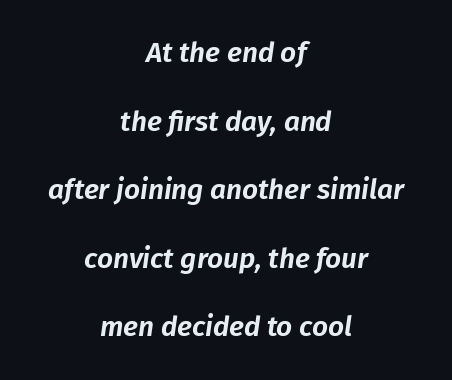
The strip under each line holds only bare page. Words appear dense and cohesive because spacing is normal. These lines stand farther apart than default settings would place them. Do the characters align in a grid? No, the font is proportional. Notice how the stems are inclined rather than vertical — that's the hallmark of italics.
